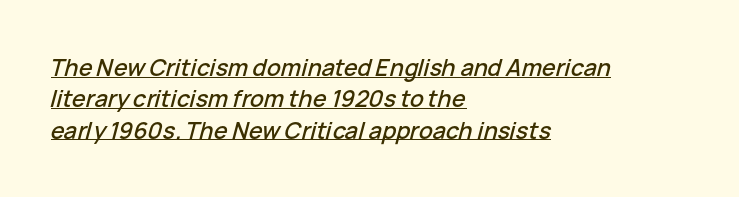
The image shows 23 px text type, italic (leaning right); set left-aligned, normal line spacing (1.36x), normal letter spacing, underlined.
